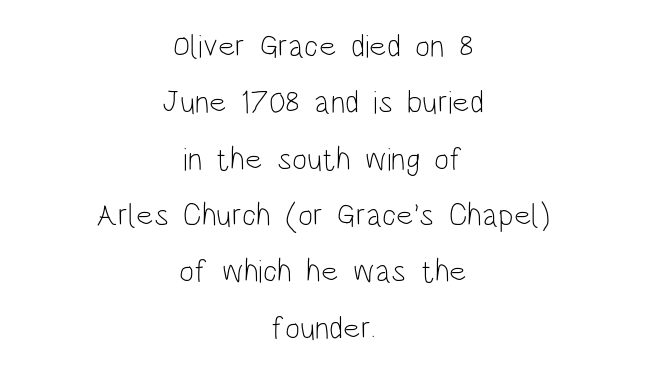
Q: Is the text bold? A: No.
Q: Is the text italic (slanted)? A: No, it is upright.
Q: Is the typeface a serif or a sans-serif typeface? A: Sans-serif.
Q: Is the text underlined? A: No.
Q: How is the paragraph aligned? A: Centered.
Q: Is the spacing between letters normal or unusually wide? A: Normal.
Q: Width (condensed, normal, or wide)? A: Condensed.
Q: Stroke contrast? A: Low.
Q: x-height? A: Large.
Q: Monospaced? A: No.
